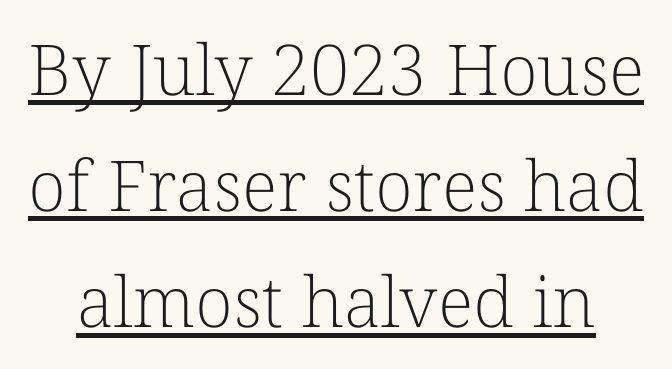
Caption: lettering with a line underneath. Default kerning and tracking; the words read as compact shapes. Heaviness? Minimal to ordinary, like unemphasized prose. If you measured baseline to baseline, you'd find a middling distance.
